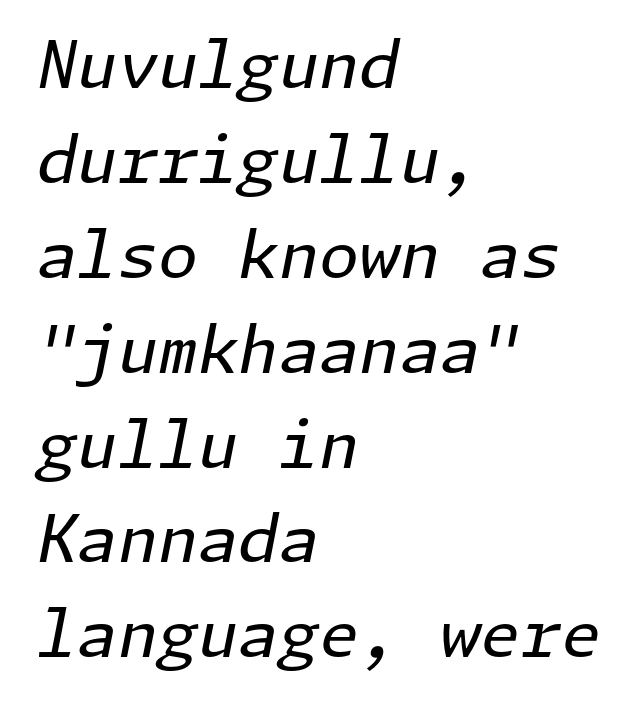
Q: Is the text bold? A: No.
Q: Is the text italic (slanted)? A: Yes, it leans right by about 11 degrees.
Q: Is the text underlined? A: No.
Q: How is the paragraph aligned? A: Left-aligned.
Q: Is the spacing between letters normal or unusually wide? A: Normal.
Q: Is the spacing between lines tight, normal or loose? A: Normal.
Q: Width (condensed, normal, or wide)? A: Normal.
Q: Stroke contrast? A: Low.
Q: x-height? A: Medium.
